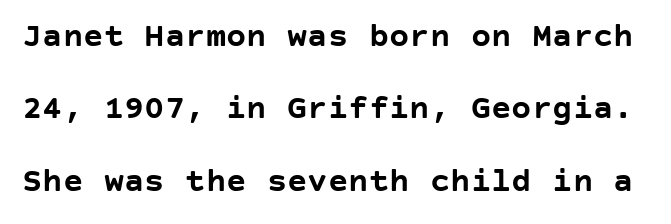
Q: Is the text bold? A: Yes.
Q: Is the text italic (slanted)? A: No, it is upright.
Q: Is the typeface a serif or a sans-serif typeface? A: Sans-serif.
Q: Is the text underlined? A: No.
Q: Is the spacing between letters normal or unusually wide? A: Normal.
Q: Is the spacing between lines tight, normal or loose? A: Loose.
Q: Width (condensed, normal, or wide)? A: Normal.
Q: Stroke contrast? A: Low.
Q: x-height? A: Large.
